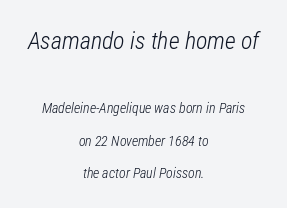
{"italic": "yes", "lean": "right", "slant_degrees": 12, "bold": "no", "underline": "no", "align": "center", "line_spacing": "loose", "line_spacing_ratio": 2.3, "letter_spacing": "normal", "letter_spacing_em": 0.0, "larger_block": "first", "size_ratio": 1.71, "glyph_px": 24}
